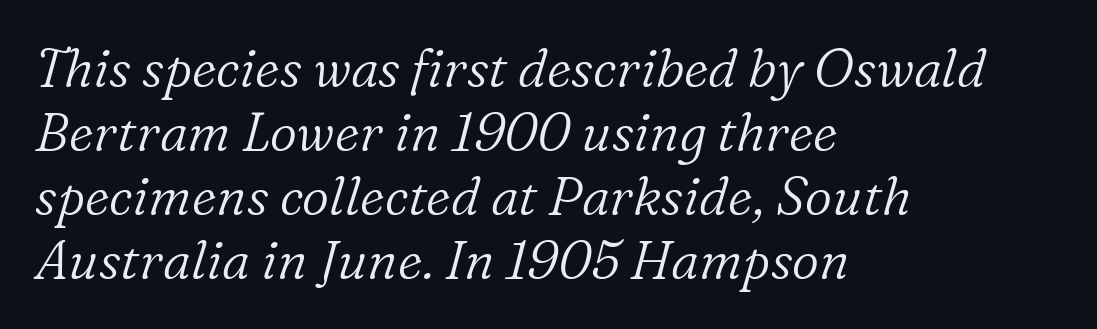
{"serif": "yes", "italic": "yes", "lean": "right", "slant_degrees": 16, "bold": "no", "weight": "light", "width": "normal", "stroke_contrast": "low", "x_height": "medium", "monospaced": "no", "underline": "no", "align": "left", "line_spacing_ratio": 1.21, "letter_spacing": "normal", "letter_spacing_em": 0.0, "glyph_px": 53}
